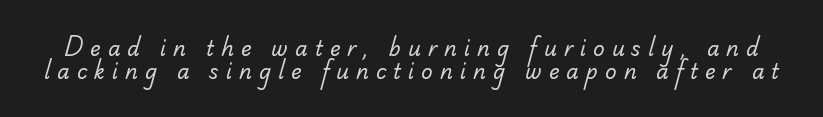
No chunkiness to these letters — they're not bold. Leading: reduced. Check the space under the baseline: it is left empty. Between one letter and the next there's a generous, obvious gap.
